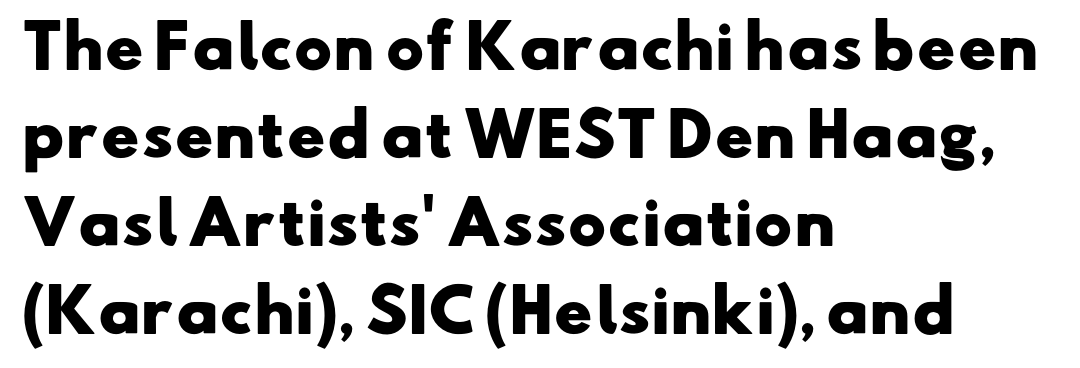
Q: Is the text bold? A: Yes.
Q: Is the typeface a serif or a sans-serif typeface? A: Sans-serif.
Q: Is the text underlined? A: No.
Q: How is the paragraph aligned? A: Left-aligned.
Q: Is the spacing between letters normal or unusually wide? A: Normal.
Q: Is the spacing between lines tight, normal or loose? A: Normal.
Q: Width (condensed, normal, or wide)? A: Wide.
Q: Stroke contrast? A: Low.
Q: x-height? A: Small.
Q: Monospaced? A: No.
